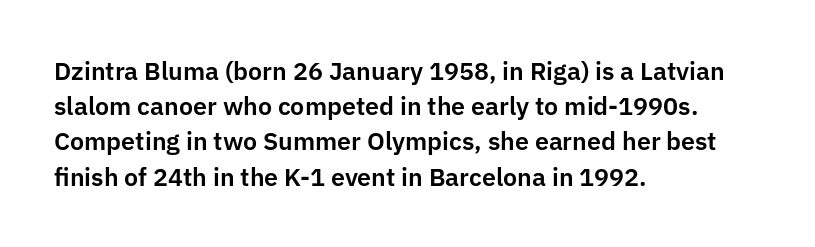
{"italic": "no", "underline": "no", "align": "left", "line_spacing": "normal", "line_spacing_ratio": 1.41, "letter_spacing": "normal", "letter_spacing_em": 0.0, "glyph_px": 25}
